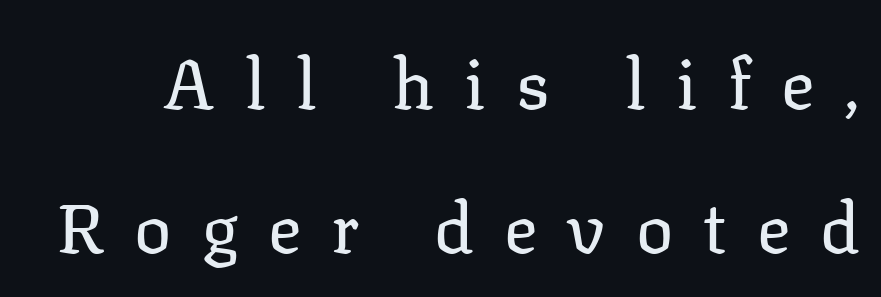
{"serif": "yes", "italic": "no", "bold": "no", "weight": "regular", "width": "normal", "stroke_contrast": "low", "x_height": "medium", "monospaced": "no", "underline": "no", "line_spacing": "loose", "line_spacing_ratio": 2.06, "letter_spacing": "wide", "letter_spacing_em": 0.43, "glyph_px": 70}
